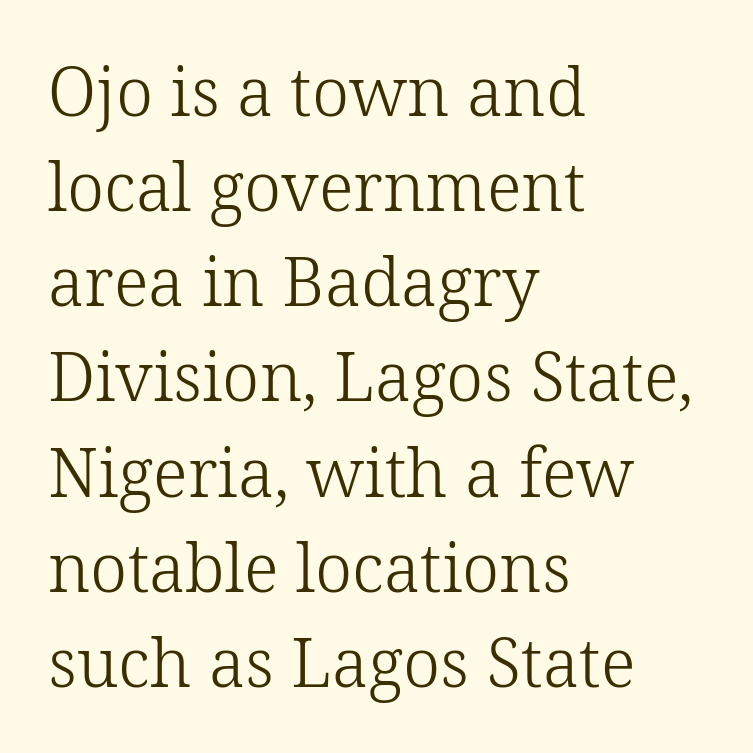
Q: Is the text bold? A: No.
Q: Is the text italic (slanted)? A: No, it is upright.
Q: Is the typeface a serif or a sans-serif typeface? A: Serif.
Q: Is the text underlined? A: No.
Q: How is the paragraph aligned? A: Left-aligned.
Q: Is the spacing between letters normal or unusually wide? A: Normal.
Q: Is the spacing between lines tight, normal or loose? A: Normal.
Q: Width (condensed, normal, or wide)? A: Normal.
Q: Stroke contrast? A: Low.
Q: x-height? A: Medium.
Q: Monospaced? A: No.
